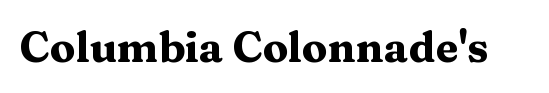
Nobody touched the tracking dial on this one. Look at the bottom of the vertical strokes: they flare into serifs here. Beneath every word, the page is bare. Is there any slant? The stems are plumb. Note the varied advance widths — an 'i' is clearly narrower than an 'm'. Weight: bold.
